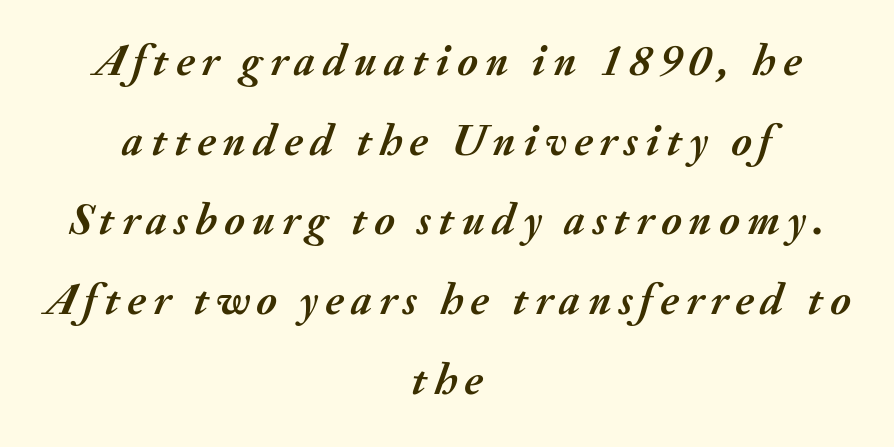
{"italic": "yes", "lean": "right", "slant_degrees": 20, "bold": "yes", "weight": "semibold", "width": "normal", "stroke_contrast": "medium", "x_height": "small", "monospaced": "no", "underline": "no", "align": "center", "line_spacing_ratio": 1.77, "glyph_px": 45}
